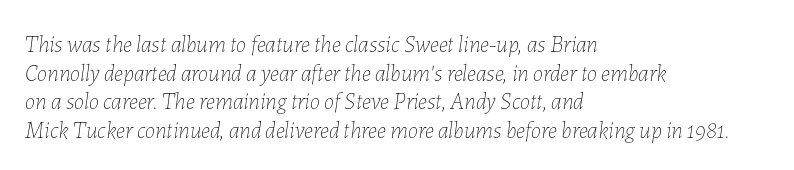
Q: Is the text bold? A: No.
Q: Is the text italic (slanted)? A: Yes, it leans right by about 7 degrees.
Q: Is the text underlined? A: No.
Q: How is the paragraph aligned? A: Left-aligned.
Q: Is the spacing between letters normal or unusually wide? A: Normal.
